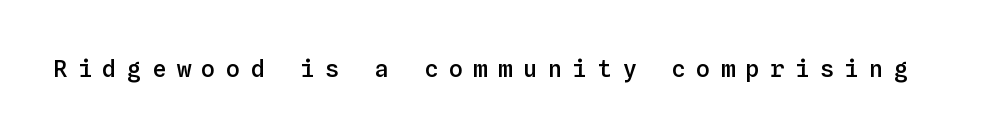
{"italic": "no", "bold": "semi", "underline": "no", "letter_spacing": "wide", "letter_spacing_em": 0.43, "glyph_px": 24}
